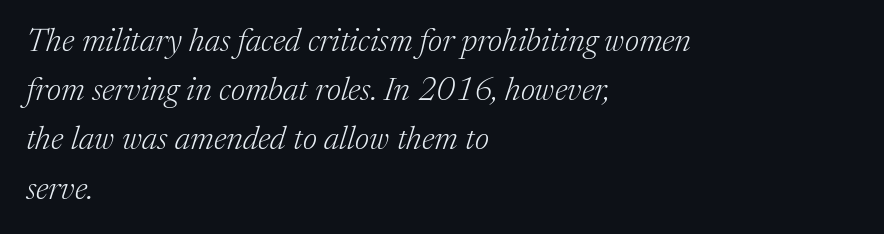
The rendering uses natural spacing where letterforms have individual widths. Is the block centered? No — it sits flush against the left margin. Baseline-to-baseline distance is the conventional proportion of letter height. Every character sits at an angle, as italics do. Descender tails drop into unmarked territory.
